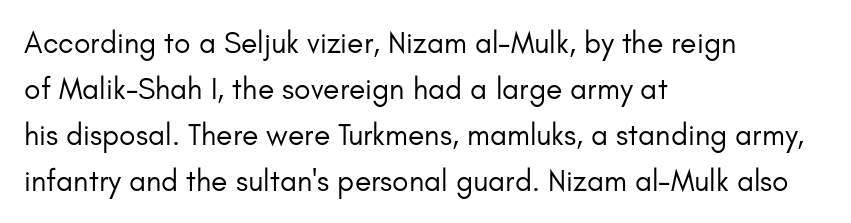
Vertical strokes here are truly vertical. This sample uses a sans-serif face. The lines sit at an ordinary, default distance from one another. Each row of text sits above clean, open space.
